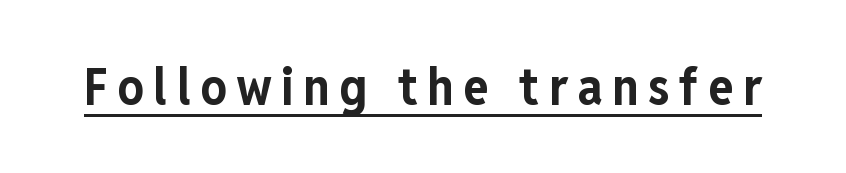
In terms of posture, this sample is upright. The string is rendered with underlining switched on. Weight check: bold — yes, fully. Is this a fixed-width face? No — the glyphs have proportional, varying widths.
